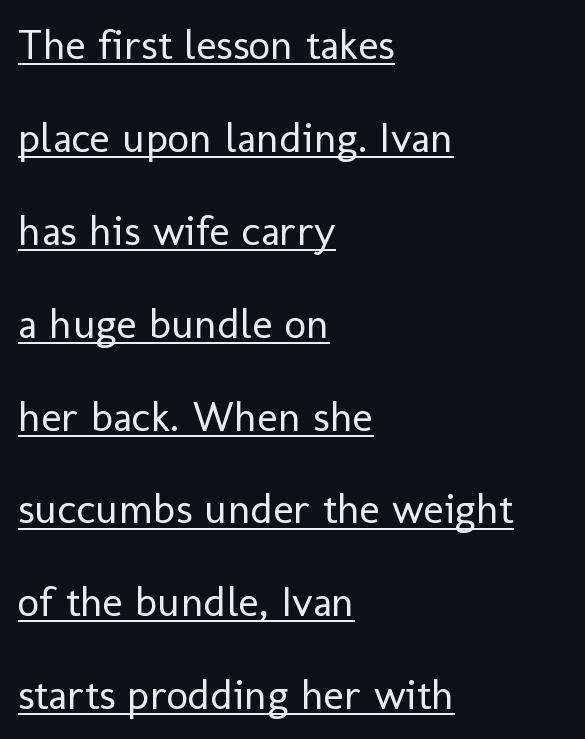
The image shows 43 px regular-weight sans-serif type, upright; set left-aligned, loose line spacing (2.16x), normal letter spacing, underlined; low stroke contrast and a medium x-height.
